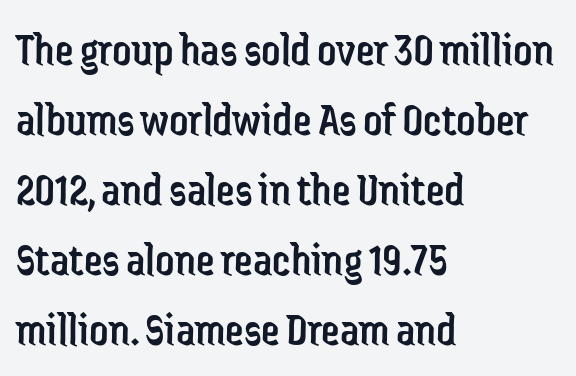
The image shows 47 px regular-weight, condensed sans-serif type, upright; set left-aligned, normal line spacing (1.49x), normal letter spacing, not underlined; low stroke contrast and a medium x-height.
